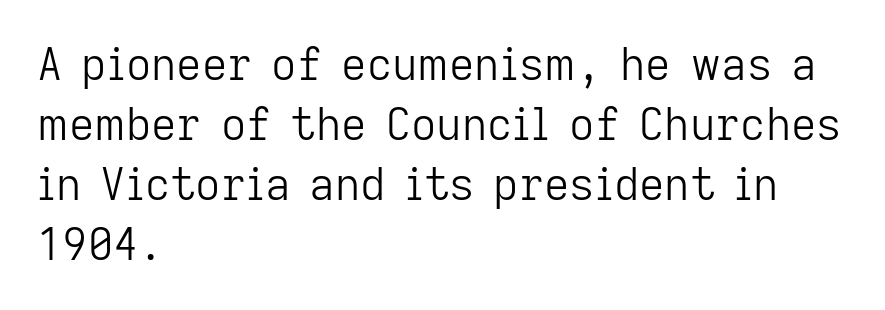
The image shows 44 px light sans-serif type, upright; set left-aligned, normal line spacing (1.36x), normal letter spacing, not underlined; low stroke contrast and a medium x-height.
